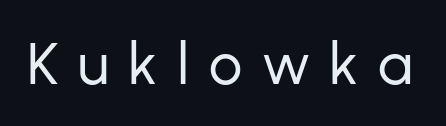
{"serif": "no", "italic": "no", "bold": "no", "weight": "regular", "width": "normal", "stroke_contrast": "low", "x_height": "medium", "monospaced": "no", "underline": "no", "letter_spacing": "wide", "letter_spacing_em": 0.33, "glyph_px": 59}
